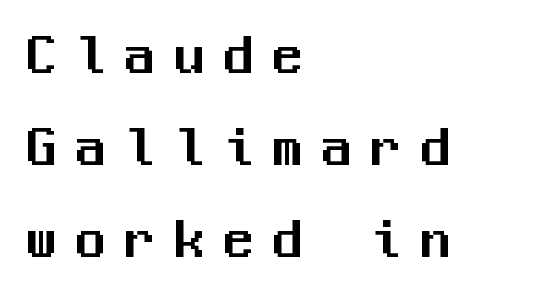
Classification — sans serif. Clear beneath every line of the passage. Caption: multi-line text, flush left, ragged right. How would I describe the line gaps? Plain and ordinary. Substantial extra tracking has been applied to these lines. A typesetter would mark this as roman, not italic.
